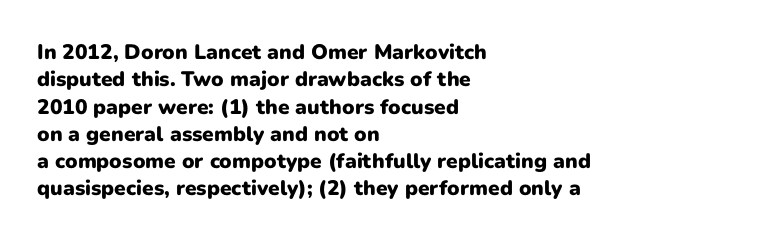
Q: Is the text bold? A: Yes.
Q: Is the text italic (slanted)? A: No, it is upright.
Q: Is the text underlined? A: No.
Q: How is the paragraph aligned? A: Left-aligned.
Q: Is the spacing between letters normal or unusually wide? A: Normal.
Q: Is the spacing between lines tight, normal or loose? A: Normal.
